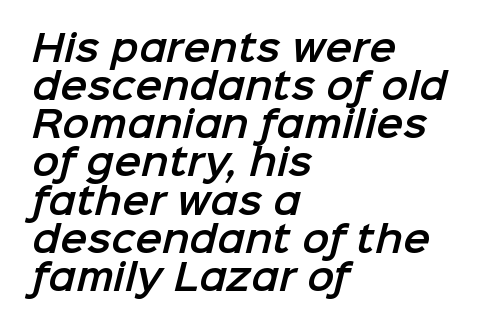
Q: Is the typeface a serif or a sans-serif typeface? A: Sans-serif.
Q: Is the text underlined? A: No.
Q: How is the paragraph aligned? A: Left-aligned.
Q: Is the spacing between letters normal or unusually wide? A: Normal.
Q: Is the spacing between lines tight, normal or loose? A: Tight.
Q: Width (condensed, normal, or wide)? A: Normal.
Q: Stroke contrast? A: Low.
Q: x-height? A: Medium.
Q: Monospaced? A: No.
